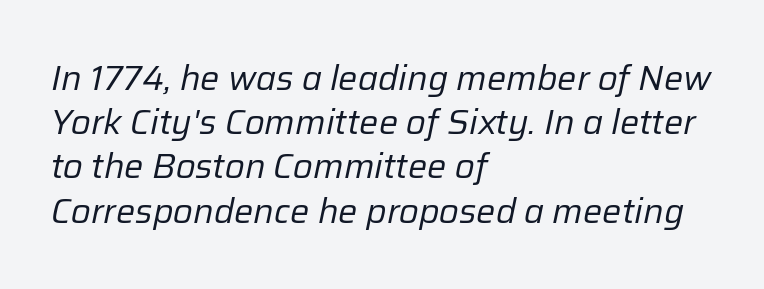
The image shows 34 px regular-weight type, italic (leaning right); set left-aligned, normal line spacing (1.3x), normal letter spacing, not underlined; low stroke contrast and a medium x-height.
